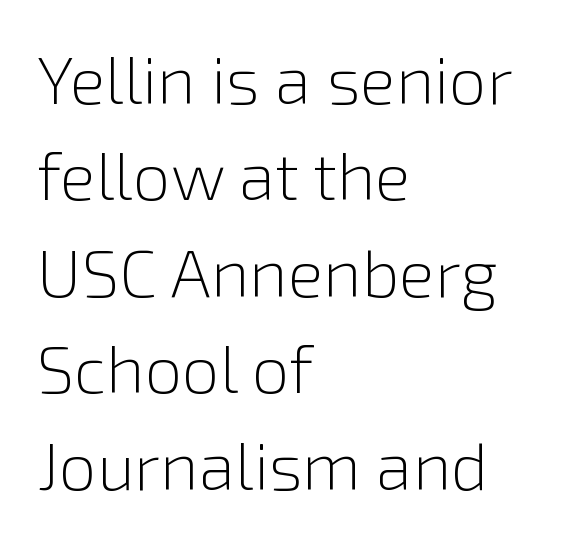
{"serif": "no", "italic": "no", "bold": "no", "weight": "light", "width": "normal", "stroke_contrast": "low", "x_height": "medium", "monospaced": "no", "underline": "no", "align": "left", "line_spacing": "normal", "line_spacing_ratio": 1.44, "letter_spacing": "normal", "letter_spacing_em": 0.0, "glyph_px": 67}
